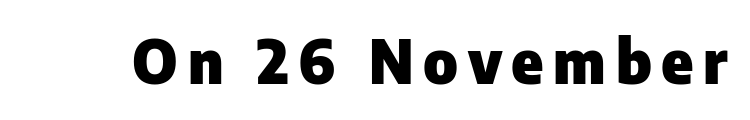
{"serif": "no", "italic": "no", "bold": "yes", "weight": "heavy", "width": "normal", "stroke_contrast": "low", "x_height": "medium", "monospaced": "no", "underline": "no", "glyph_px": 60}
